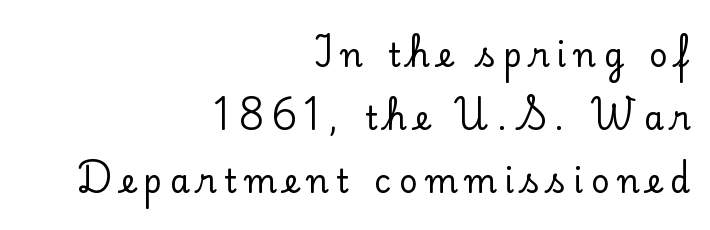
Q: Is the text italic (slanted)? A: No, it is upright.
Q: Is the typeface a serif or a sans-serif typeface? A: Serif.
Q: Is the text underlined? A: No.
Q: How is the paragraph aligned? A: Right-aligned.
Q: Is the spacing between letters normal or unusually wide? A: Unusually wide.
Q: Is the spacing between lines tight, normal or loose? A: Loose.
Q: Width (condensed, normal, or wide)? A: Normal.
Q: Stroke contrast? A: Low.
Q: x-height? A: Small.
Q: Monospaced? A: No.
